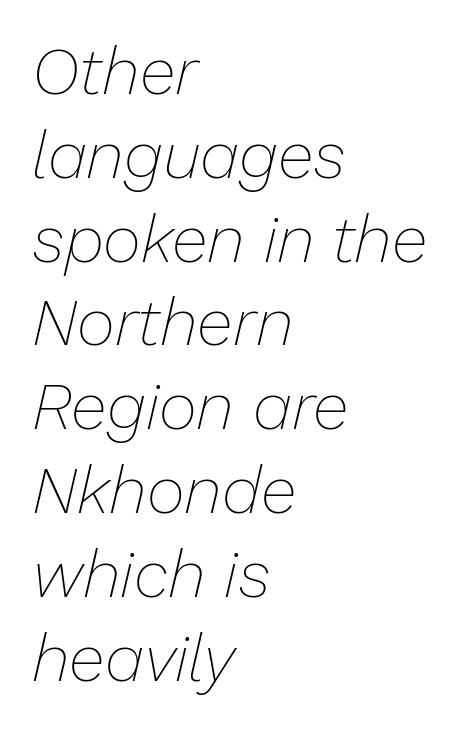
The image shows 66 px thin type, italic (leaning right); set left-aligned, normal line spacing (1.27x), normal letter spacing, not underlined; low stroke contrast and a medium x-height.
